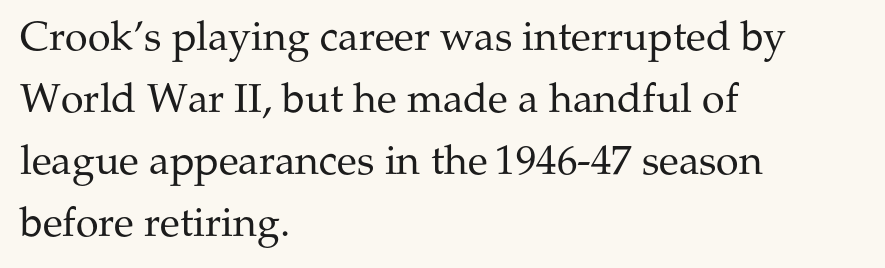
The image shows 41 px regular-weight serif type, upright; set left-aligned, normal line spacing (1.51x), normal letter spacing, not underlined; medium stroke contrast and a medium x-height.
